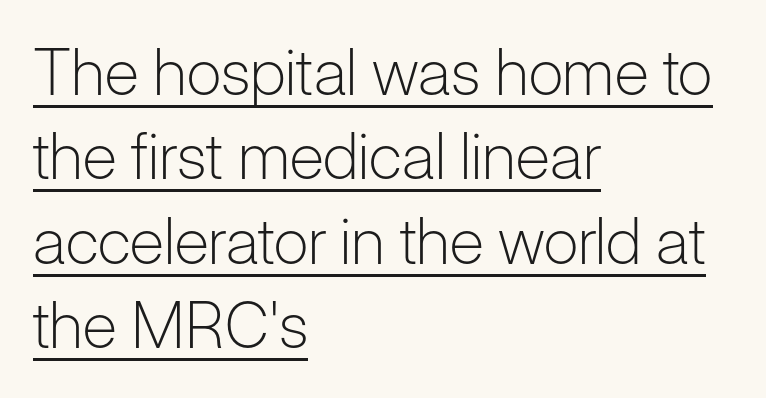
{"serif": "no", "italic": "no", "bold": "no", "weight": "light", "width": "normal", "stroke_contrast": "low", "x_height": "medium", "monospaced": "no", "underline": "yes", "align": "left", "line_spacing": "normal", "line_spacing_ratio": 1.32, "letter_spacing": "normal", "letter_spacing_em": 0.0, "glyph_px": 64}
